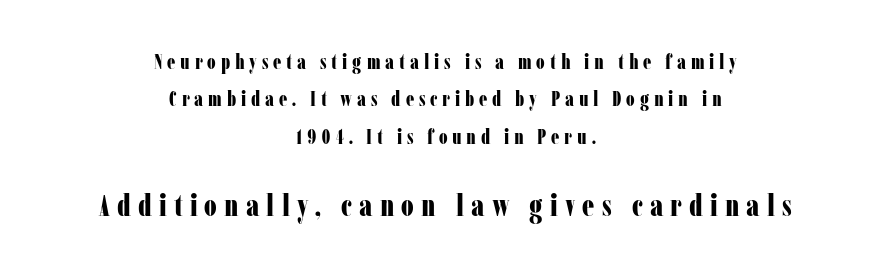
{"serif": "yes", "italic": "no", "bold": "yes", "weight": "bold", "width": "condensed", "stroke_contrast": "low", "x_height": "medium", "monospaced": "no", "underline": "no", "align": "center", "line_spacing_ratio": 1.78, "letter_spacing": "wide", "letter_spacing_em": 0.23, "larger_block": "second", "size_ratio": 1.48, "glyph_px": 31}
